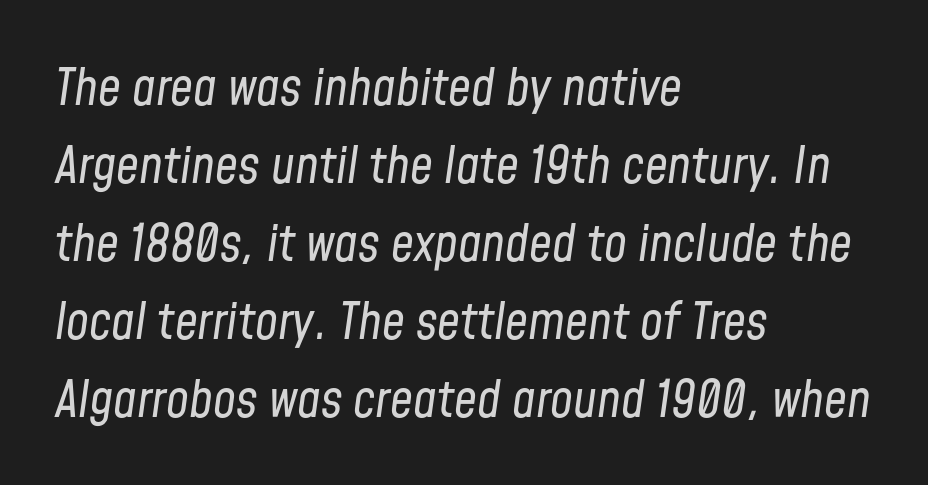
The image shows 51 px regular-weight, condensed type, italic (leaning right); set left-aligned, normal line spacing (1.53x), normal letter spacing, not underlined; low stroke contrast and a medium x-height.
